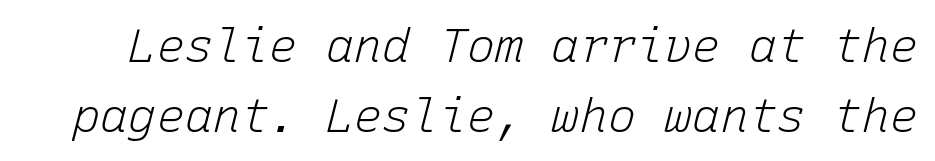
The image shows 47 px light type, italic (leaning right), monospaced; set normal line spacing (1.48x), normal letter spacing, not underlined; low stroke contrast and a medium x-height.
